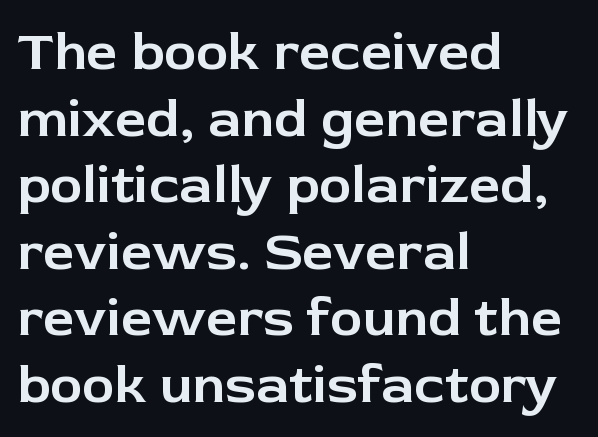
The image shows 55 px sans-serif type, upright; set left-aligned, line spacing 1.21x, normal letter spacing, not underlined; low stroke contrast and a medium x-height.
